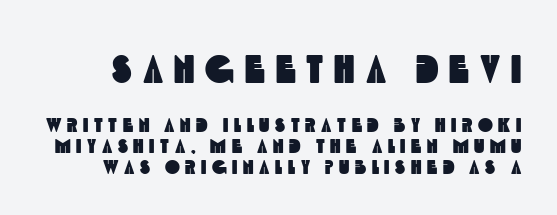
The image shows 39 px condensed sans-serif type; set tight line spacing (1.05x), unusually wide letter spacing (+0.28 em), not underlined; the first (top) block is 1.95x larger; a large x-height.
